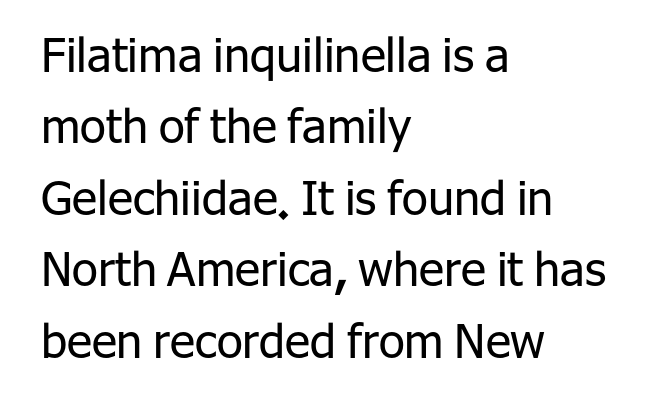
The image shows 47 px regular-weight sans-serif type, upright; set left-aligned, normal line spacing (1.52x), normal letter spacing, not underlined; low stroke contrast and a medium x-height.
